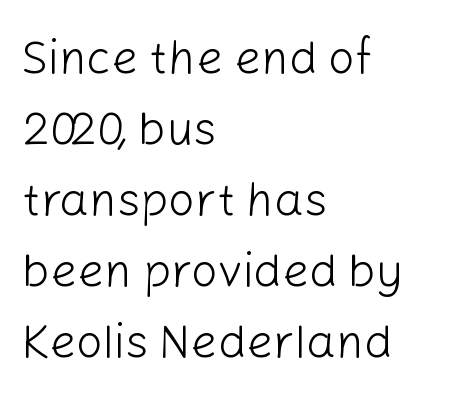
{"serif": "no", "italic": "no", "bold": "no", "weight": "light", "width": "normal", "stroke_contrast": "low", "x_height": "medium", "monospaced": "no", "underline": "no", "align": "left", "line_spacing": "normal", "line_spacing_ratio": 1.51, "letter_spacing": "normal", "letter_spacing_em": 0.0, "glyph_px": 47}
